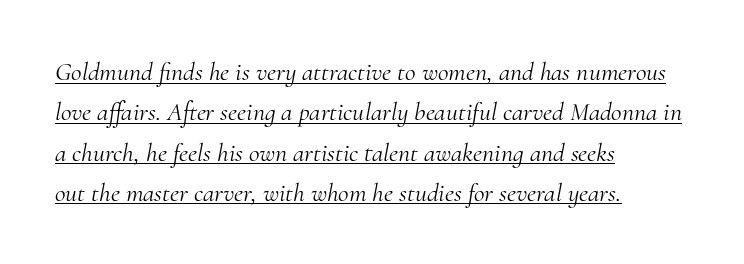
{"italic": "yes", "lean": "right", "slant_degrees": 10, "bold": "no", "underline": "yes", "align": "left", "line_spacing": "normal", "line_spacing_ratio": 1.55, "letter_spacing": "normal", "letter_spacing_em": 0.0, "glyph_px": 26}
